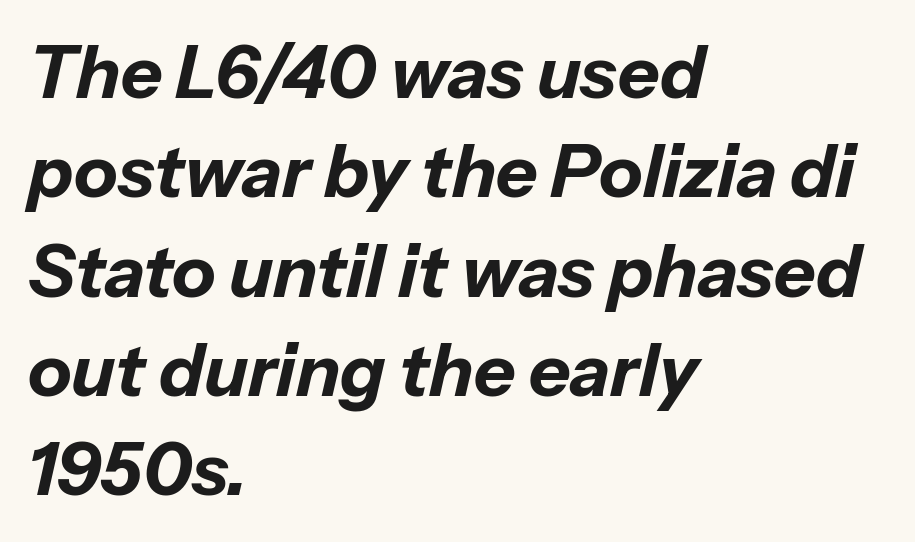
Line beginnings align vertically; line endings do not. The rows are spaced the way most documents space them. Quick note: underline off. Tracking here is standard; glyphs follow each other at the usual distance. A typesetter would call this proportional, since set widths differ per character.
